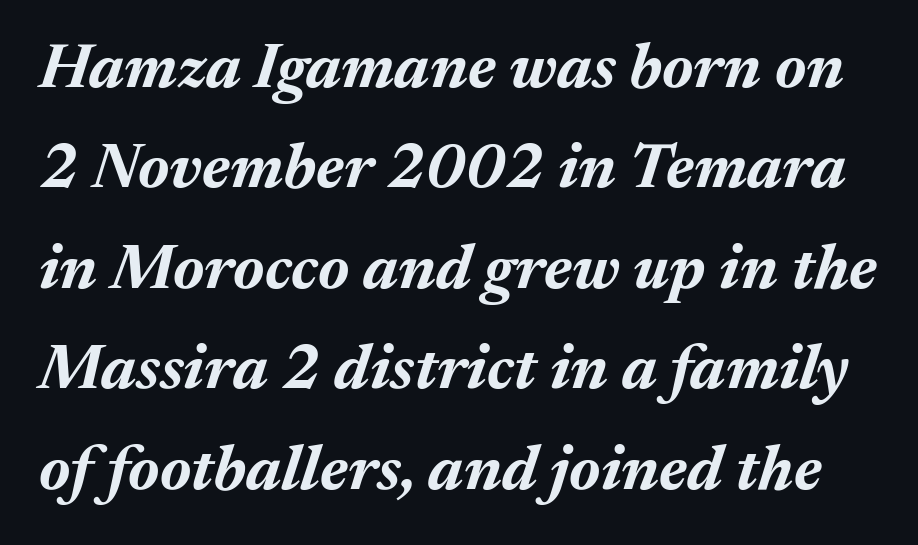
Summary of weight: heavy, a full bold. How would I describe the line gaps? Plain and ordinary. You could not count columns in this text — the font is proportionally spaced. Tracking value appears to be zero — textbook default spacing. The space directly below the letters is spotless. Rendered with sloped, italic letterforms.
